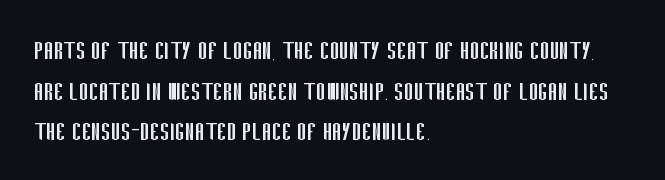
Q: Is the text bold? A: No.
Q: Is the text italic (slanted)? A: No, it is upright.
Q: Is the typeface a serif or a sans-serif typeface? A: Sans-serif.
Q: Is the text underlined? A: No.
Q: How is the paragraph aligned? A: Left-aligned.
Q: Is the spacing between letters normal or unusually wide? A: Normal.
Q: Is the spacing between lines tight, normal or loose? A: Normal.
Q: Width (condensed, normal, or wide)? A: Condensed.
Q: Stroke contrast? A: Low.
Q: x-height? A: Large.
Q: Monospaced? A: No.
